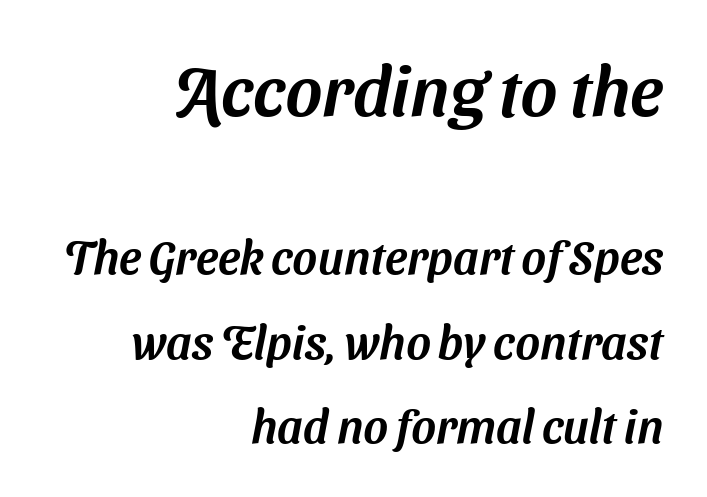
{"serif": "no", "width": "normal", "stroke_contrast": "medium", "x_height": "medium", "monospaced": "no", "underline": "no", "align": "right", "line_spacing_ratio": 1.8, "letter_spacing": "normal", "letter_spacing_em": 0.0, "larger_block": "first", "size_ratio": 1.49, "glyph_px": 70}
